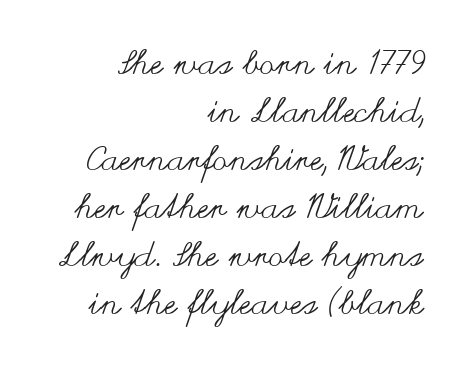
Q: Is the text bold? A: No.
Q: Is the text italic (slanted)? A: Yes.
Q: Is the text underlined? A: No.
Q: How is the paragraph aligned? A: Right-aligned.
Q: Is the spacing between letters normal or unusually wide? A: Normal.
Q: Is the spacing between lines tight, normal or loose? A: Normal.
Q: Width (condensed, normal, or wide)? A: Wide.
Q: Stroke contrast? A: Medium.
Q: x-height? A: Small.
Q: Monospaced? A: No.
